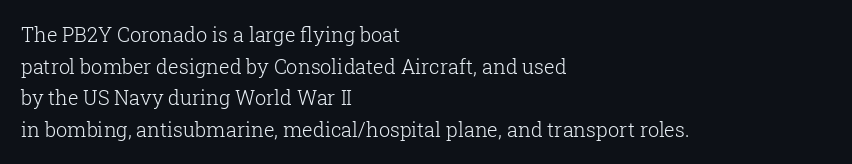
Q: Is the text bold? A: No.
Q: Is the text italic (slanted)? A: No, it is upright.
Q: Is the text underlined? A: No.
Q: How is the paragraph aligned? A: Left-aligned.
Q: Is the spacing between letters normal or unusually wide? A: Normal.
Q: Is the spacing between lines tight, normal or loose? A: Normal.
